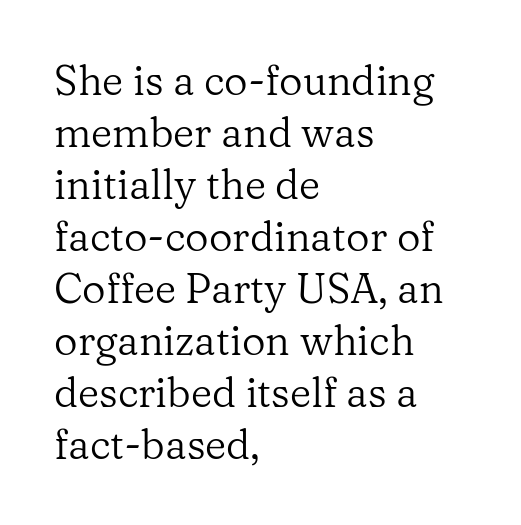
{"serif": "yes", "italic": "no", "bold": "no", "weight": "regular", "width": "normal", "stroke_contrast": "low", "x_height": "medium", "monospaced": "no", "underline": "no", "align": "left", "line_spacing": "normal", "line_spacing_ratio": 1.27, "letter_spacing": "normal", "letter_spacing_em": 0.0, "glyph_px": 41}
